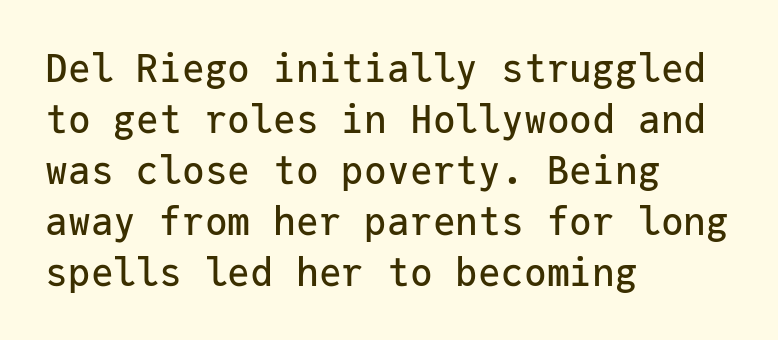
{"serif": "no", "italic": "no", "width": "normal", "stroke_contrast": "low", "x_height": "medium", "monospaced": "yes", "underline": "no", "align": "left", "line_spacing": "normal", "line_spacing_ratio": 1.34, "letter_spacing": "normal", "letter_spacing_em": 0.0, "glyph_px": 38}
